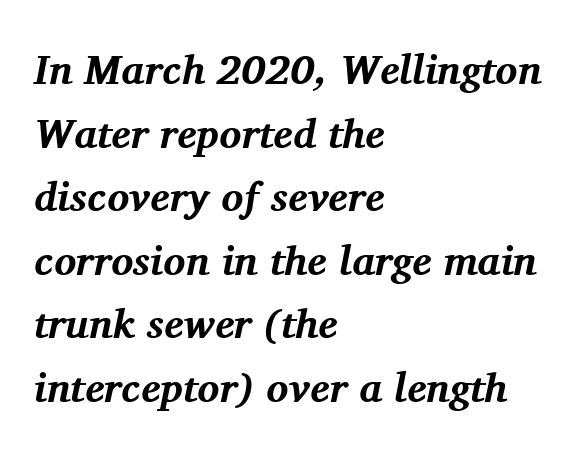
The paragraph shown leans on its left margin. Rendered with sloped, italic letterforms. Rows of type keep a routine distance in the vertical direction. The font family rendered here belongs to the serif group. The letterforms sit shoulder to shoulder at normal distance.
